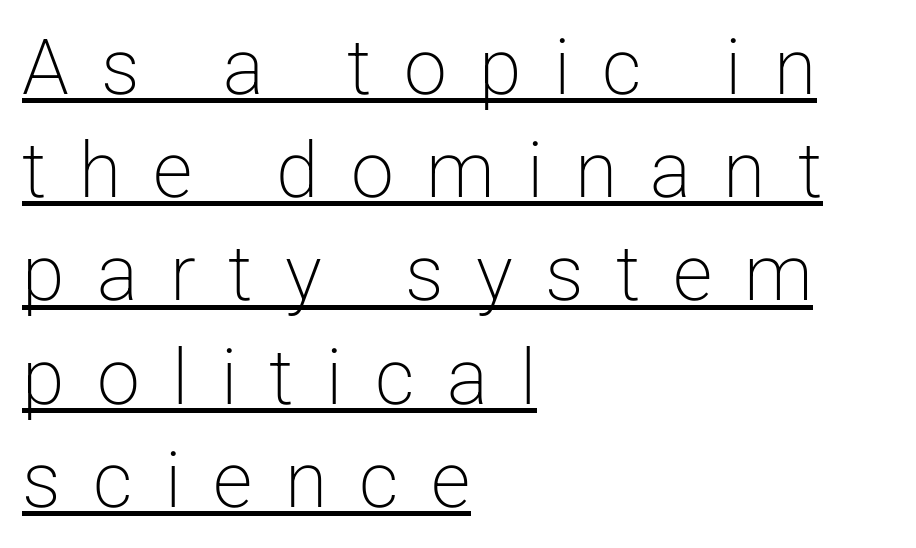
The image shows 77 px light sans-serif type, upright; set left-aligned, normal line spacing (1.34x), unusually wide letter spacing (+0.42 em), underlined; low stroke contrast and a medium x-height.
